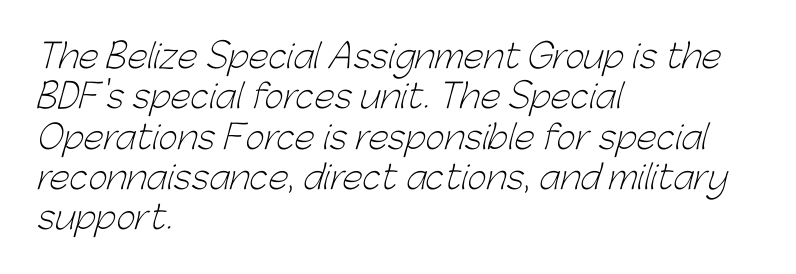
Q: Is the text bold? A: No.
Q: Is the typeface a serif or a sans-serif typeface? A: Sans-serif.
Q: Is the text underlined? A: No.
Q: How is the paragraph aligned? A: Left-aligned.
Q: Is the spacing between letters normal or unusually wide? A: Normal.
Q: Width (condensed, normal, or wide)? A: Normal.
Q: Stroke contrast? A: Low.
Q: x-height? A: Medium.
Q: Monospaced? A: No.
